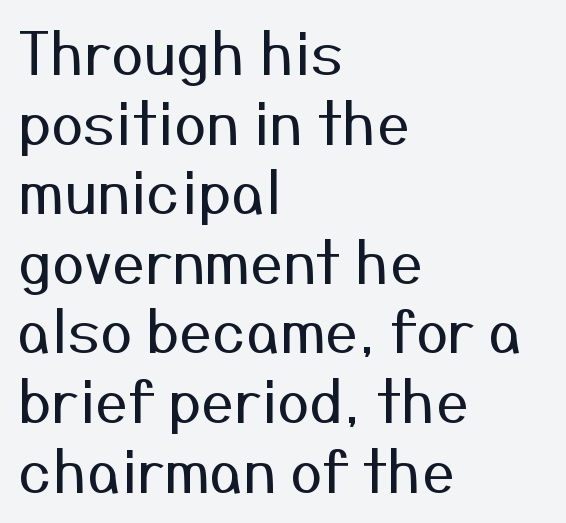
Line starts are locked; line ends wander. Here the designer chose a conventional face with non-uniform glyph widths. Designer's note — italics off, roman on. The space directly below the letters is spotless. No feet cap the strokes, marking this as sans-serif type. The rendering keeps characters at their native spacing.
